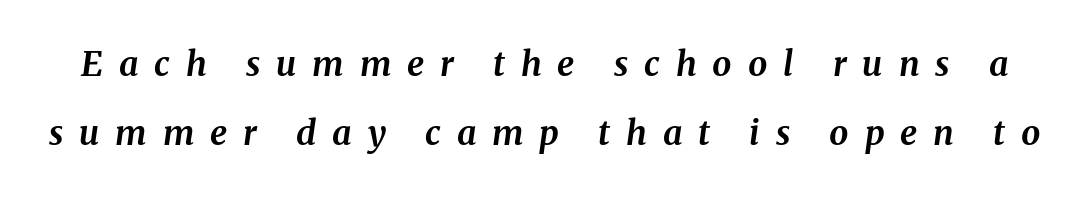
{"italic": "yes", "lean": "right", "slant_degrees": 8, "bold": "yes", "weight": "bold", "width": "normal", "stroke_contrast": "medium", "x_height": "medium", "monospaced": "no", "underline": "no", "line_spacing": "loose", "line_spacing_ratio": 2.02, "letter_spacing": "wide", "letter_spacing_em": 0.47, "glyph_px": 34}
